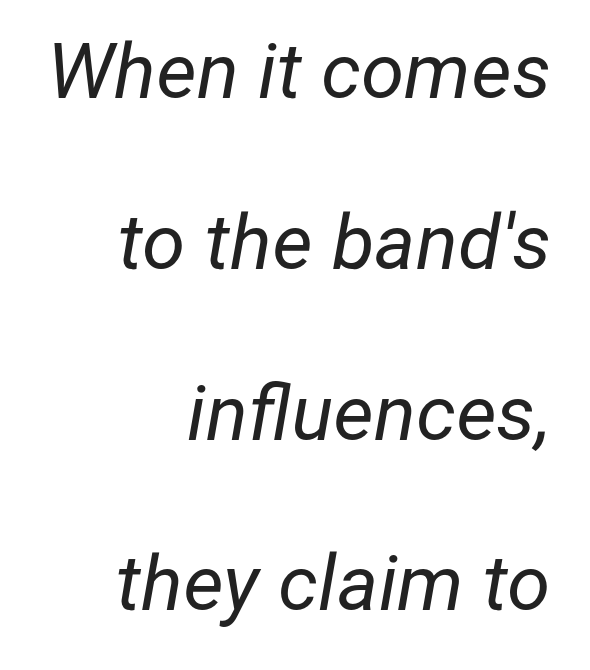
Characters are canted at an angle relative to the baseline's perpendicular. Unbolded letterforms with no extra heft. How are the letters spaced? Ordinarily, with no added tracking. These lines are rendered in a variable-pitch font. These lines are set flush right with a ragged left edge. The glyphs are unaccompanied by any horizontal stroke below them.
